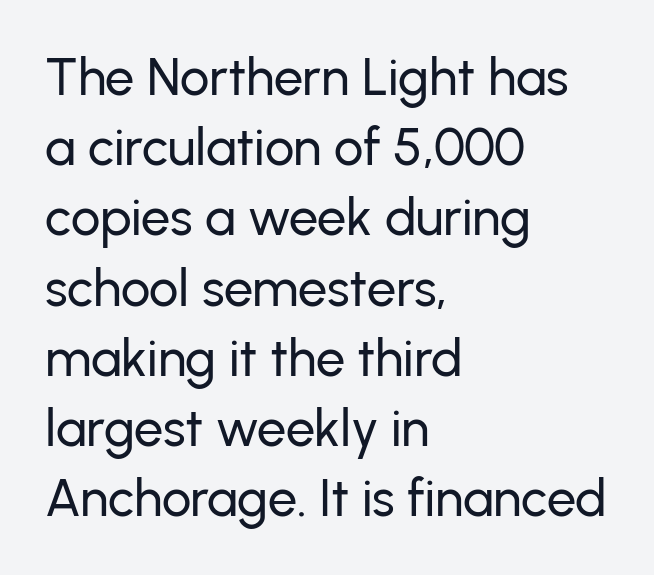
This sample has the flowing, uneven cadence of proportional lettering. Serifs: no, the terminals of the letterforms are clean. One-word summary of the alignment: left. Rule under the text: the space is simply empty. Ascenders rise straight up at ninety degrees.
